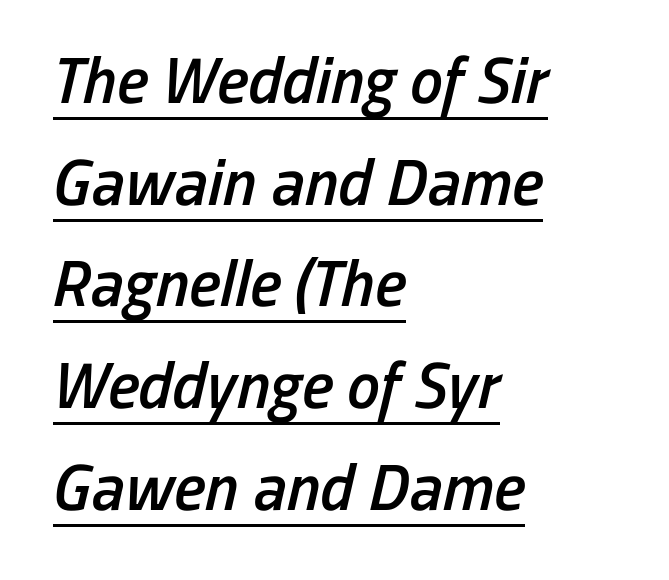
{"italic": "yes", "lean": "right", "slant_degrees": 13, "bold": "semi", "weight": "semibold", "width": "condensed", "stroke_contrast": "low", "x_height": "medium", "monospaced": "no", "underline": "yes", "align": "left", "line_spacing": "normal", "line_spacing_ratio": 1.54, "letter_spacing": "normal", "letter_spacing_em": 0.0, "glyph_px": 66}
